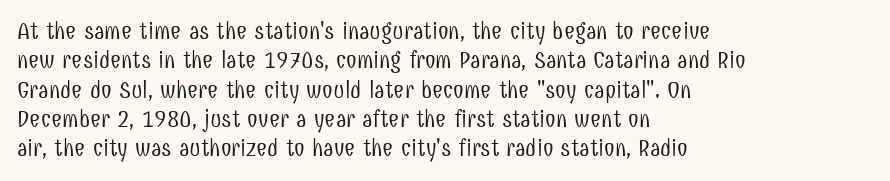
Q: Is the text bold? A: No.
Q: Is the text italic (slanted)? A: No, it is upright.
Q: Is the text underlined? A: No.
Q: How is the paragraph aligned? A: Left-aligned.
Q: Is the spacing between letters normal or unusually wide? A: Normal.
